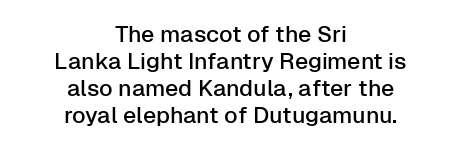
The image shows 23 px text type, upright; set centered, line spacing 1.17x, normal letter spacing, not underlined.
